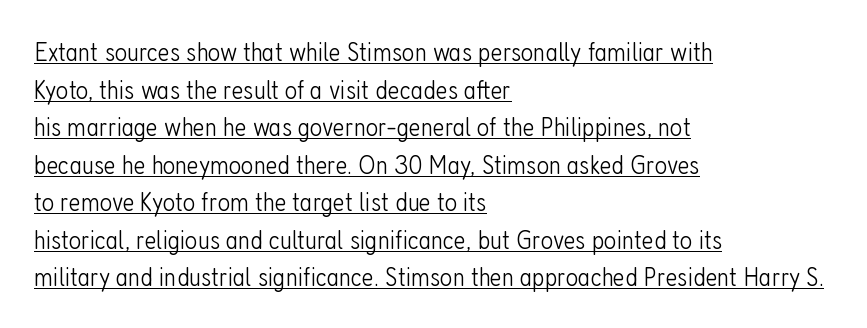
Does extra space separate the letters? No, they use regular spacing. Posture: vertical. The paragraph has a hard left edge and a soft right edge. Each line of the rendering has a horizontal stroke beneath the glyphs. Compared with a typical body face, this is equally light or lighter still. The space between consecutive lines is moderate.
